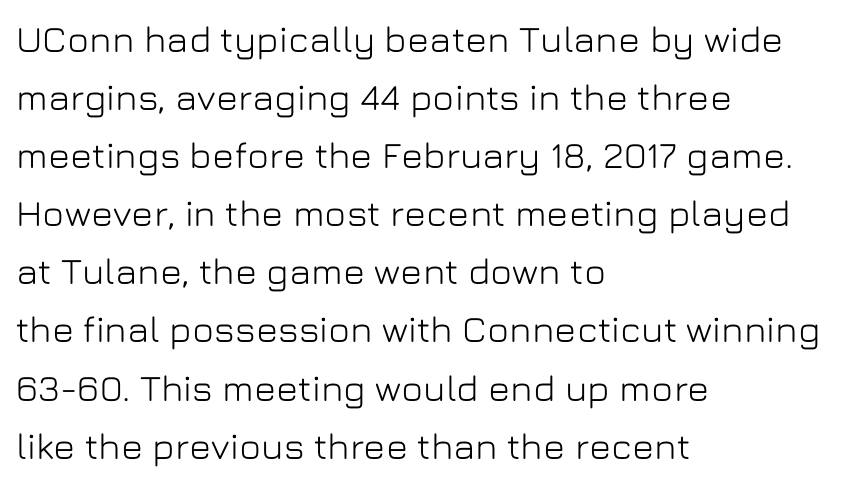
Students, observe: this is what conventionally led text looks like. Regarding serifs, this sample does without them. Each line starts at the same left margin while the right side varies. Just letters on the line, the space beneath them empty.
